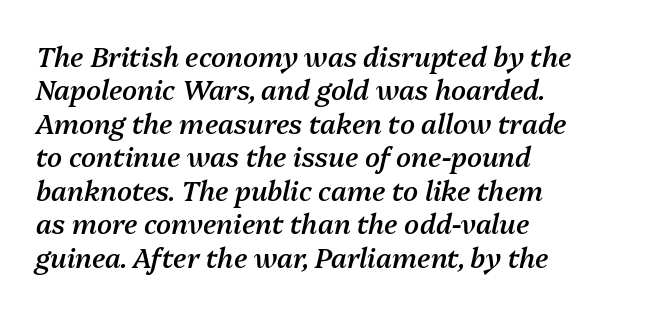
{"italic": "yes", "lean": "right", "slant_degrees": 13, "bold": "semi", "underline": "no", "align": "left", "line_spacing_ratio": 1.24, "letter_spacing": "normal", "letter_spacing_em": 0.0, "glyph_px": 27}
